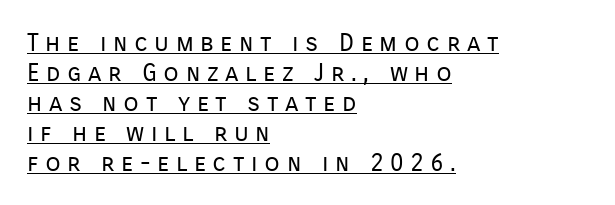
Q: Is the text bold? A: No.
Q: Is the text italic (slanted)? A: No, it is upright.
Q: Is the text underlined? A: Yes.
Q: How is the paragraph aligned? A: Left-aligned.
Q: Is the spacing between letters normal or unusually wide? A: Unusually wide.
